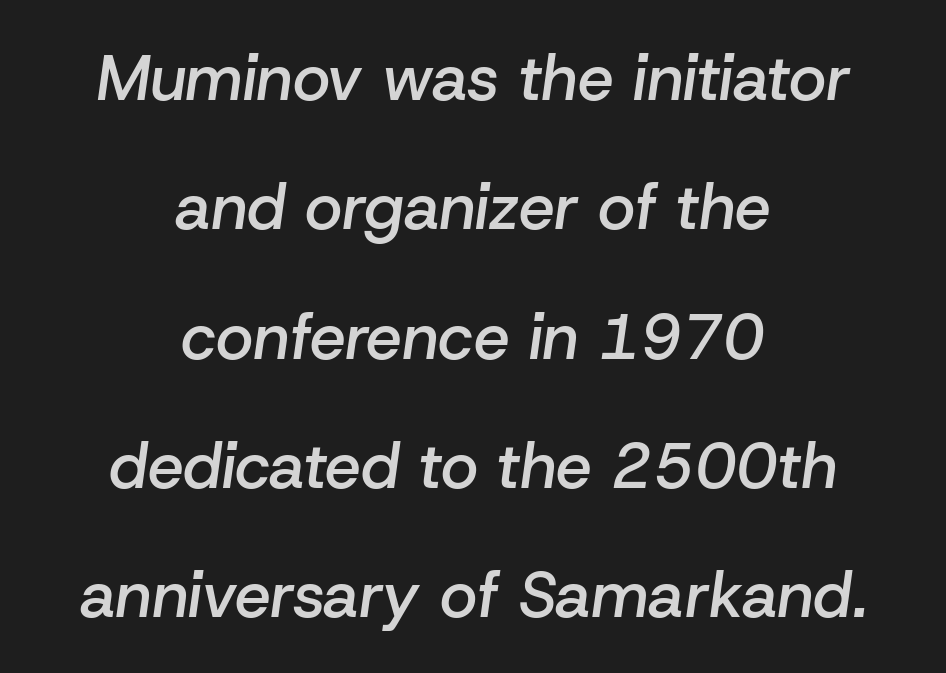
Q: Is the text bold? A: Semi-bold.
Q: Is the text italic (slanted)? A: Yes, it leans right by about 8 degrees.
Q: Is the text underlined? A: No.
Q: How is the paragraph aligned? A: Centered.
Q: Is the spacing between letters normal or unusually wide? A: Normal.
Q: Is the spacing between lines tight, normal or loose? A: Loose.
Q: Width (condensed, normal, or wide)? A: Normal.
Q: Stroke contrast? A: Low.
Q: x-height? A: Medium.
Q: Monospaced? A: No.
